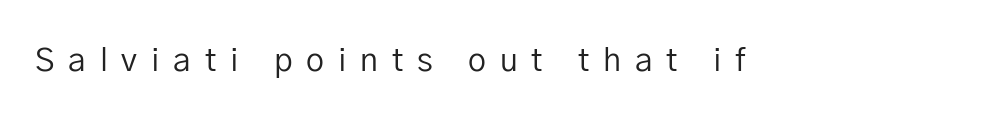
Unlike a traditional serif, this face leaves its strokes unadorned. Nothing heavy about these letters — not bold at all. Note the varied advance widths — an 'i' is clearly narrower than an 'm'. This is the regular roman posture of the typeface. The gap between lines stays unmarked. Loose tracking; the words dissolve into strings of separated letters.
